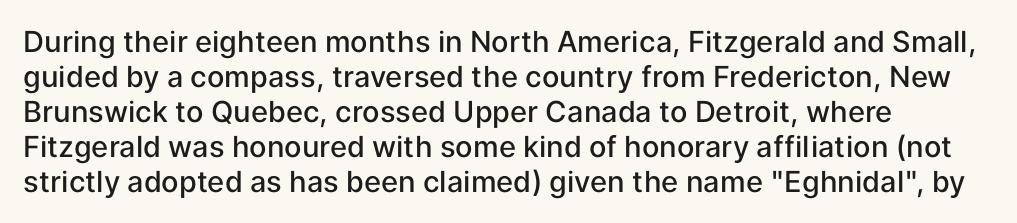
The image shows 29 px semibold sans-serif type, upright; set left-aligned, line spacing 1.21x, normal letter spacing, not underlined; low stroke contrast and a medium x-height.
